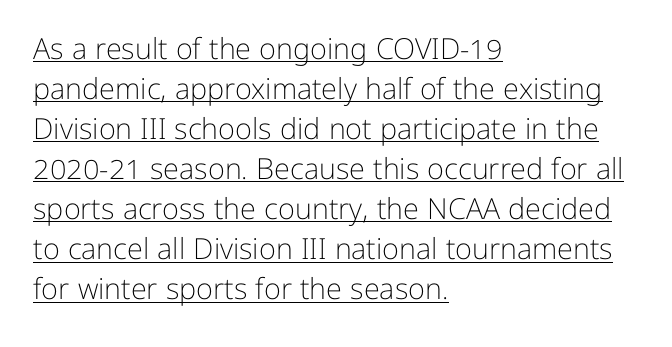
Tracking here is standard; glyphs follow each other at the usual distance. Compared with a typical body face, this is equally light or lighter still. Designer's note — italics off, roman on. Think of a printed novel: that variable character pitch is what you see here. The face used here is a sans, in the tradition of grotesques and geometrics. Somebody hit Ctrl+U on this one — the words are underlined.
